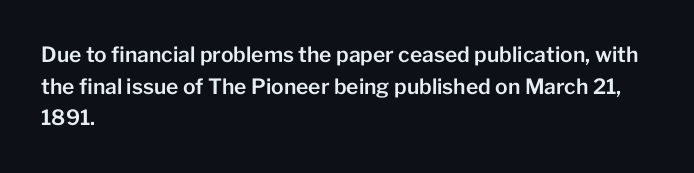
The image shows 21 px text type, upright; set left-aligned, normal line spacing (1.51x), normal letter spacing, not underlined.
